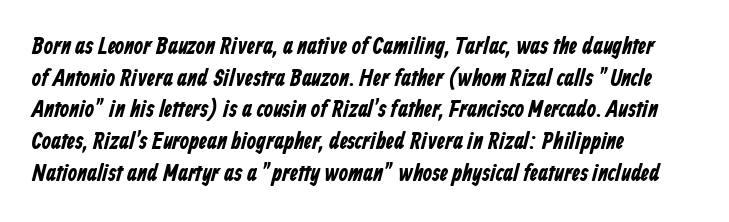
Q: Is the text bold? A: Yes.
Q: Is the text underlined? A: No.
Q: How is the paragraph aligned? A: Left-aligned.
Q: Is the spacing between letters normal or unusually wide? A: Normal.
Q: Is the spacing between lines tight, normal or loose? A: Normal.
